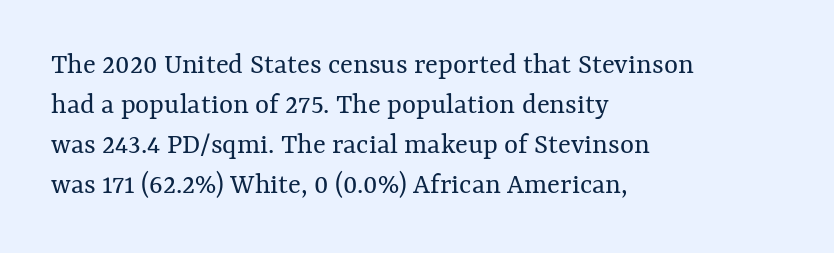
The foot of each line stays bare and open. The setting favours the left margin, as ordinary paragraphs usually do. Spacing verdict: proportional, widths tailored to each character. Reading down the column, the eye jumps a familiar distance to each next line. This is roman type, the default non-slanted kind.
